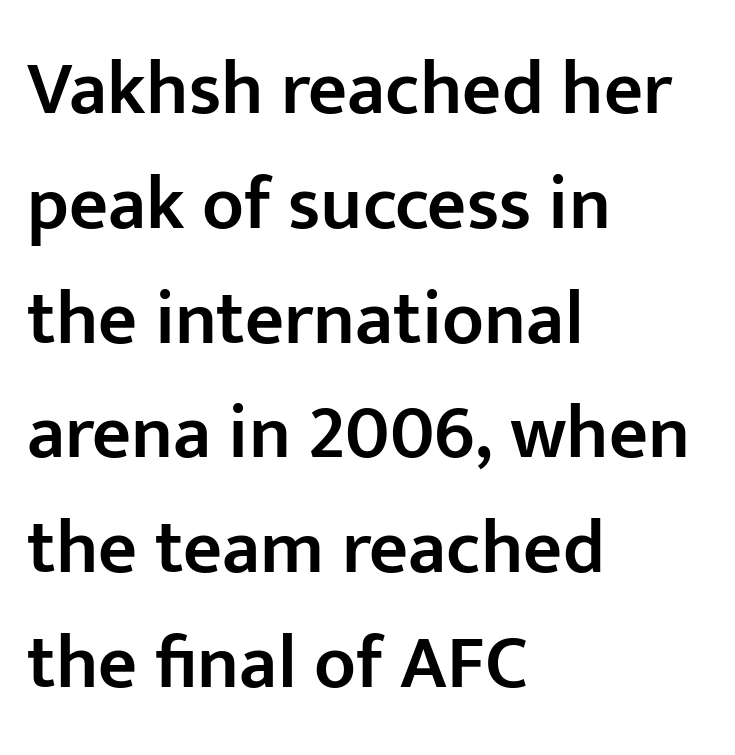
Q: Is the text bold? A: Semi-bold.
Q: Is the text italic (slanted)? A: No, it is upright.
Q: Is the typeface a serif or a sans-serif typeface? A: Sans-serif.
Q: Is the text underlined? A: No.
Q: How is the paragraph aligned? A: Left-aligned.
Q: Is the spacing between letters normal or unusually wide? A: Normal.
Q: Is the spacing between lines tight, normal or loose? A: Normal.
Q: Width (condensed, normal, or wide)? A: Normal.
Q: Stroke contrast? A: Low.
Q: x-height? A: Medium.
Q: Monospaced? A: No.
